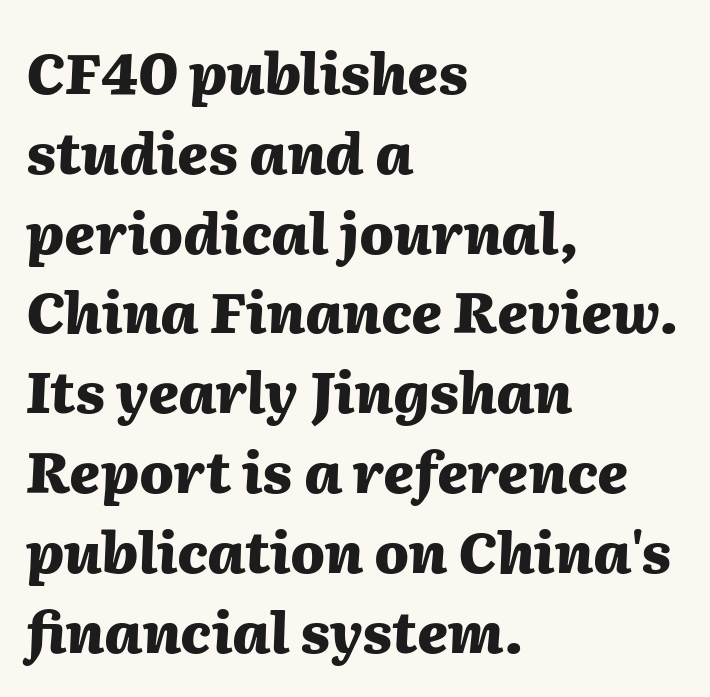
The image shows 57 px heavy type, italic (leaning right); set left-aligned, normal line spacing (1.4x), normal letter spacing, not underlined; medium stroke contrast and a medium x-height.
